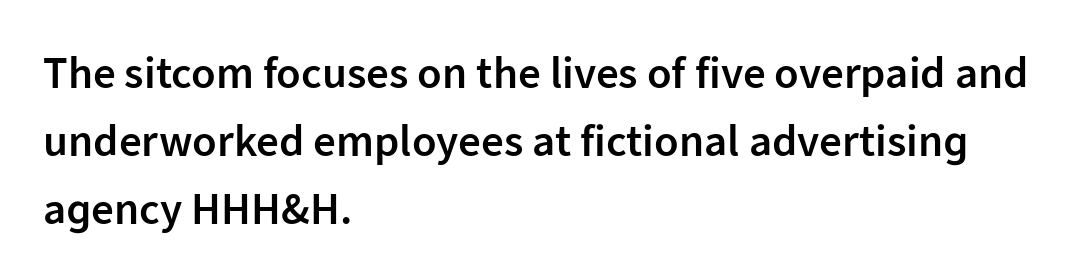
Q: Is the text bold? A: Semi-bold.
Q: Is the text italic (slanted)? A: No, it is upright.
Q: Is the typeface a serif or a sans-serif typeface? A: Sans-serif.
Q: Is the text underlined? A: No.
Q: How is the paragraph aligned? A: Left-aligned.
Q: Is the spacing between letters normal or unusually wide? A: Normal.
Q: Is the spacing between lines tight, normal or loose? A: Normal.
Q: Width (condensed, normal, or wide)? A: Normal.
Q: Stroke contrast? A: Low.
Q: x-height? A: Medium.
Q: Monospaced? A: No.
